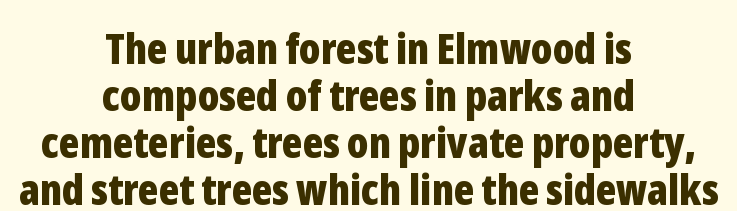
The image shows 43 px bold, condensed sans-serif type, upright; set centered, tight line spacing (1.09x), normal letter spacing, not underlined; low stroke contrast and a medium x-height.
